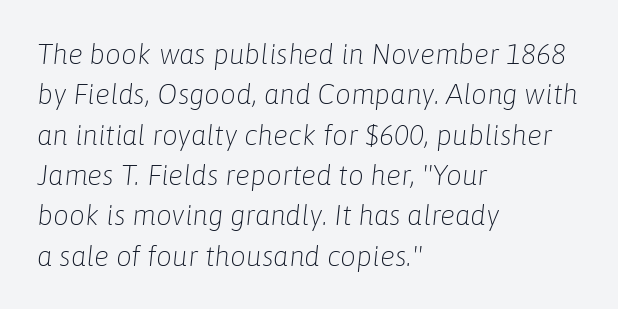
Do the characters align in a grid? No, the font is proportional. Regarding leading, the lines here are spaced in the standard way. The face used here is rendered with its standard letterfit. The gap between lines stays unmarked. A typesetter would mark this as italic. Visually the block forms a straight wall on the left and a jagged coastline on the right.
